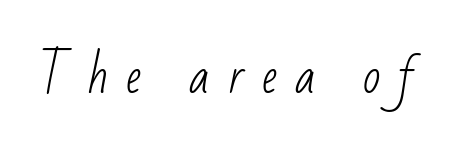
Typographically, this falls in the sans-serif category. Check the space under the baseline: it is left empty. The horizontal fit of the characters is loose and conspicuously gappy. You could not count columns in this text — the font is proportionally spaced. This is not heavy type; no bold has been used.
